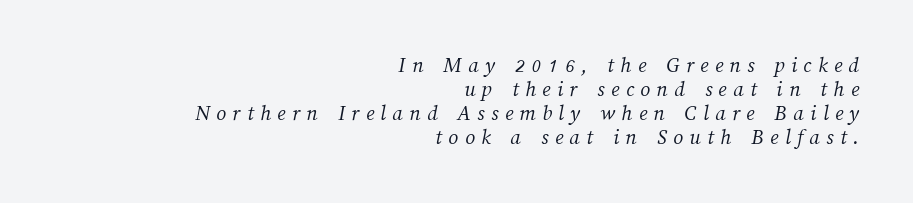
The image shows 22 px text type; set right-aligned, tight line spacing (1.09x), unusually wide letter spacing (+0.29 em), not underlined.
